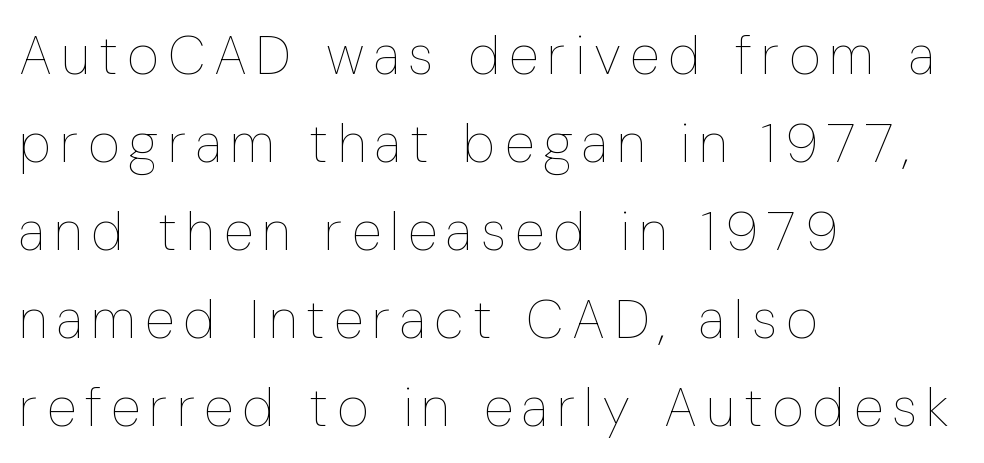
Has an underline been added? It has not. The font is comparable to plain body text, perhaps lighter. The lines in this sample share a left origin and differ only in where they stop. Each letter keeps its own natural width here, so spacing adapts to shape.
